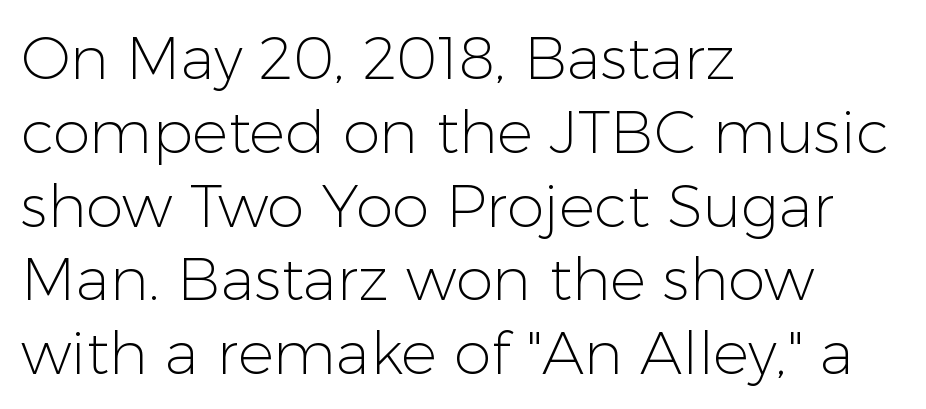
{"serif": "no", "italic": "no", "bold": "no", "weight": "light", "width": "normal", "stroke_contrast": "low", "x_height": "medium", "monospaced": "no", "underline": "no", "align": "left", "line_spacing_ratio": 1.23, "letter_spacing": "normal", "letter_spacing_em": 0.0, "glyph_px": 60}
